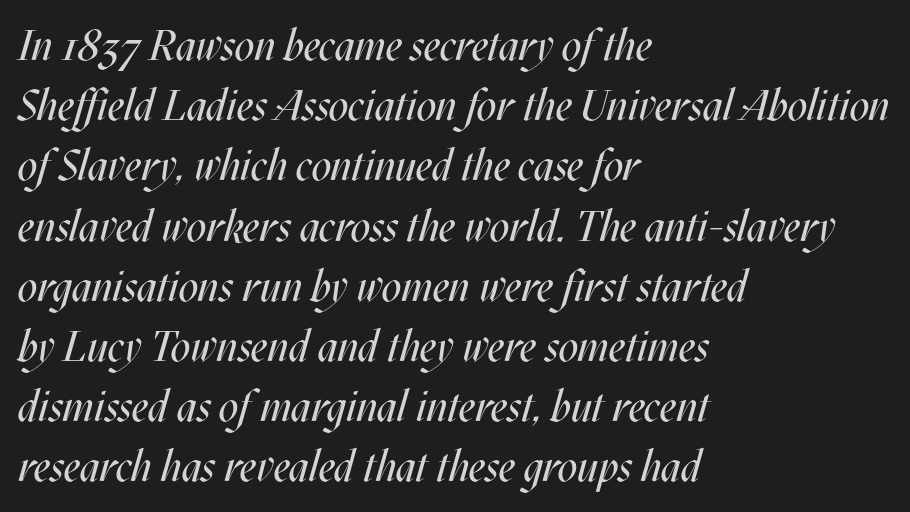
{"italic": "yes", "lean": "right", "slant_degrees": 17, "bold": "no", "weight": "regular", "width": "condensed", "stroke_contrast": "medium", "x_height": "large", "monospaced": "no", "underline": "no", "align": "left", "line_spacing": "normal", "line_spacing_ratio": 1.4, "letter_spacing": "normal", "letter_spacing_em": 0.0, "glyph_px": 43}
